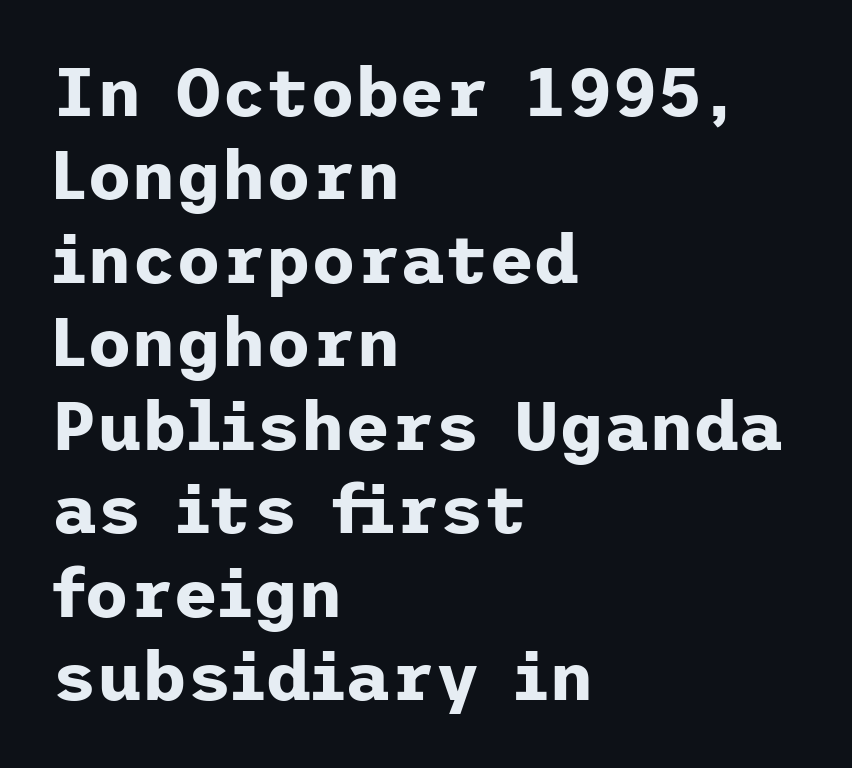
The image shows 69 px bold sans-serif type, upright; set left-aligned, line spacing 1.21x, normal letter spacing, not underlined; low stroke contrast and a medium x-height.
